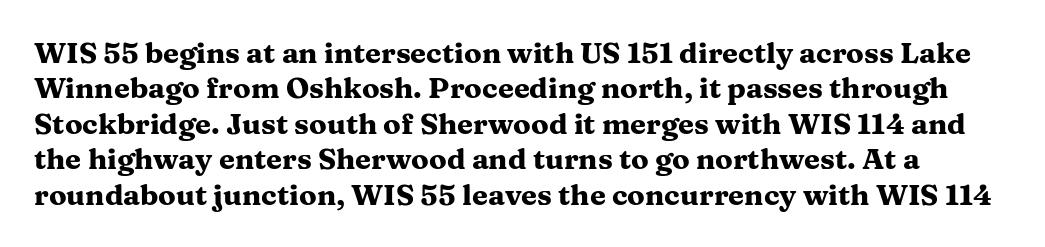
The strip under each line holds only bare page. A typesetter would call this proportional, since set widths differ per character. The axis of the letterforms is exactly vertical. How are the letters spaced? Ordinarily, with no added tracking. The face used here has the dense, thick strokes of a bold. Letterform terminals end in serifs throughout the passage.
